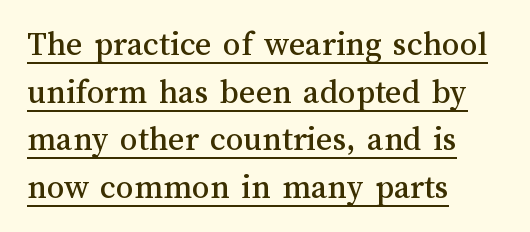
Q: Is the text italic (slanted)? A: No, it is upright.
Q: Is the text underlined? A: Yes.
Q: How is the paragraph aligned? A: Left-aligned.
Q: Is the spacing between letters normal or unusually wide? A: Normal.
Q: Is the spacing between lines tight, normal or loose? A: Normal.
Q: Width (condensed, normal, or wide)? A: Normal.
Q: Stroke contrast? A: Medium.
Q: x-height? A: Medium.
Q: Monospaced? A: No.
